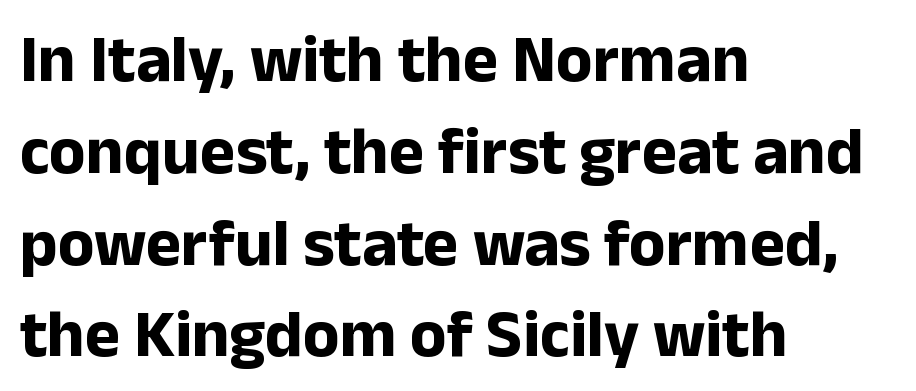
Q: Is the text bold? A: Yes.
Q: Is the text italic (slanted)? A: No, it is upright.
Q: Is the typeface a serif or a sans-serif typeface? A: Sans-serif.
Q: Is the text underlined? A: No.
Q: How is the paragraph aligned? A: Left-aligned.
Q: Is the spacing between letters normal or unusually wide? A: Normal.
Q: Is the spacing between lines tight, normal or loose? A: Normal.
Q: Width (condensed, normal, or wide)? A: Normal.
Q: Stroke contrast? A: Low.
Q: x-height? A: Medium.
Q: Monospaced? A: No.
